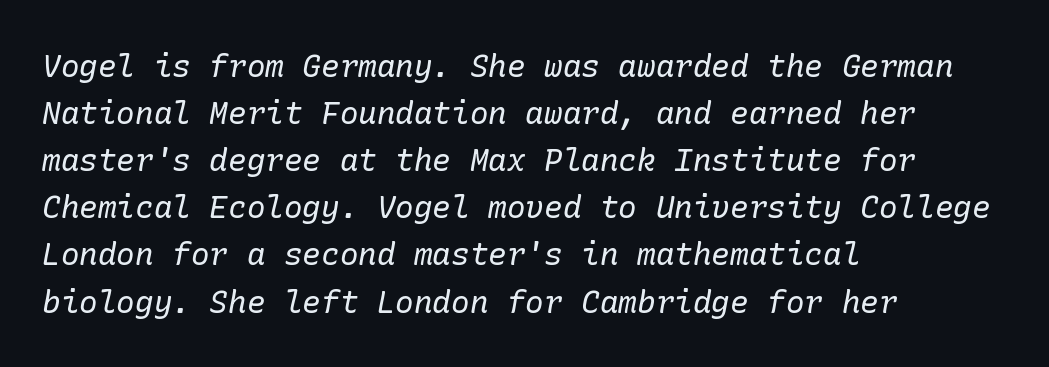
{"italic": "yes", "lean": "right", "slant_degrees": 10, "bold": "no", "weight": "regular", "width": "normal", "stroke_contrast": "low", "x_height": "medium", "underline": "no", "align": "left", "line_spacing": "normal", "line_spacing_ratio": 1.52, "letter_spacing": "normal", "letter_spacing_em": 0.0, "glyph_px": 31}
